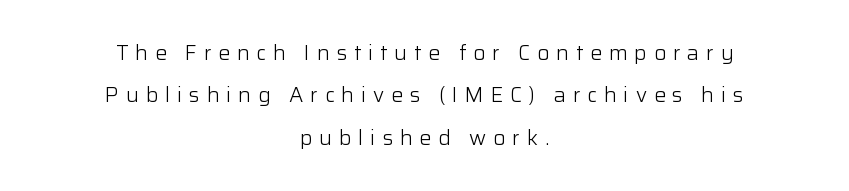
The image shows 21 px text type, upright; set centered, loose line spacing (2.02x), unusually wide letter spacing (+0.33 em), not underlined.
